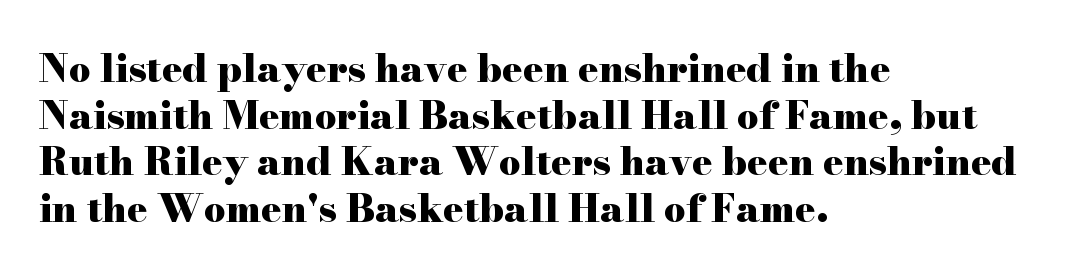
Q: Is the text bold? A: Yes.
Q: Is the text italic (slanted)? A: No, it is upright.
Q: Is the typeface a serif or a sans-serif typeface? A: Serif.
Q: Is the text underlined? A: No.
Q: How is the paragraph aligned? A: Left-aligned.
Q: Is the spacing between letters normal or unusually wide? A: Normal.
Q: Width (condensed, normal, or wide)? A: Wide.
Q: Stroke contrast? A: High.
Q: x-height? A: Small.
Q: Monospaced? A: No.
